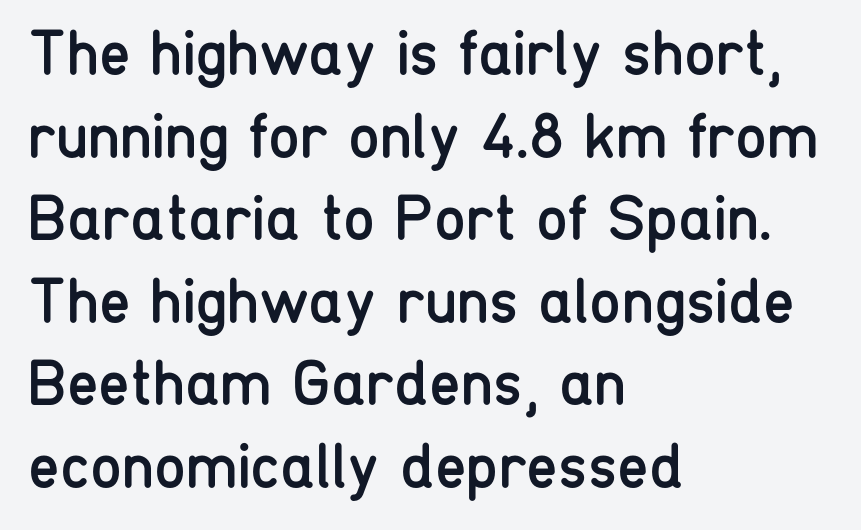
Q: Is the text bold? A: No.
Q: Is the text italic (slanted)? A: No, it is upright.
Q: Is the typeface a serif or a sans-serif typeface? A: Sans-serif.
Q: Is the text underlined? A: No.
Q: How is the paragraph aligned? A: Left-aligned.
Q: Is the spacing between letters normal or unusually wide? A: Normal.
Q: Is the spacing between lines tight, normal or loose? A: Normal.
Q: Width (condensed, normal, or wide)? A: Condensed.
Q: Stroke contrast? A: Low.
Q: x-height? A: Medium.
Q: Monospaced? A: No.
